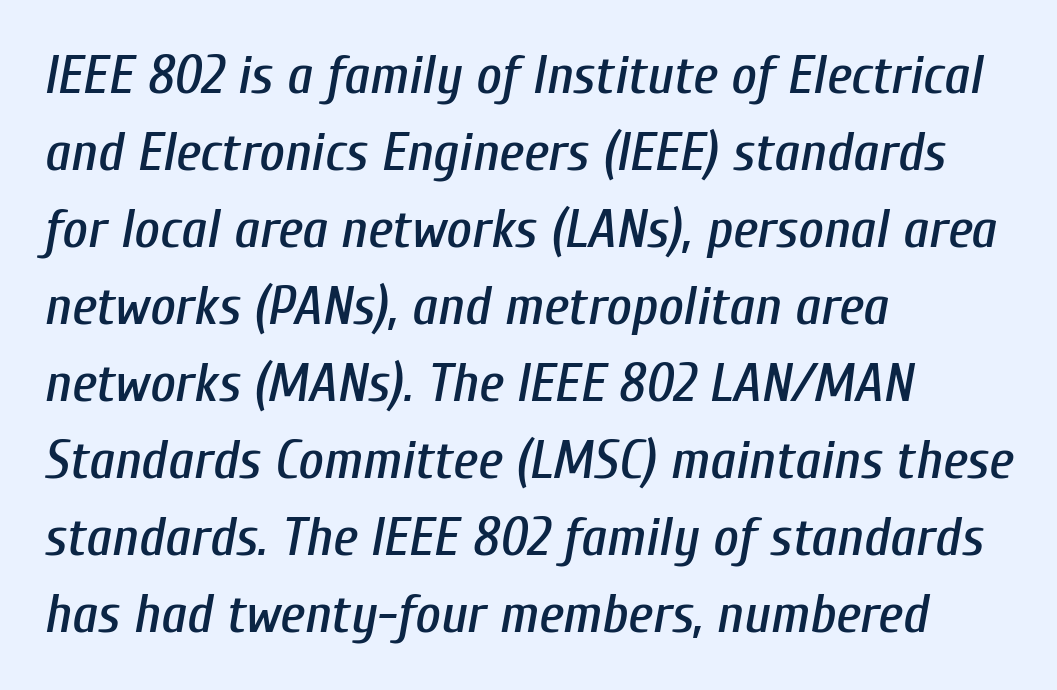
The image shows 55 px condensed type, italic (leaning right); set left-aligned, normal line spacing (1.4x), normal letter spacing, not underlined; low stroke contrast and a medium x-height.
